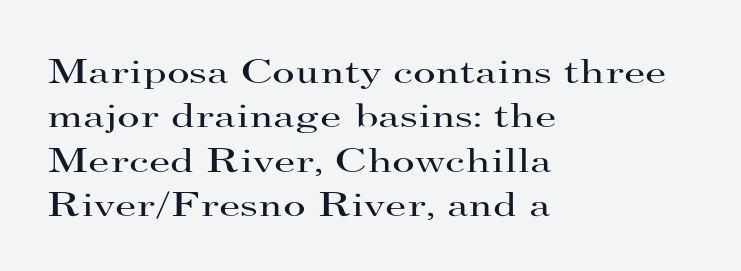
Look at the tracking — it's just the regular setting, nothing added. Weight class: somewhere from thin through regular. You can tell from the footed stems that serif type was used. Leading matches the norm, producing a regular column. Type without underlining. Do the characters align in a grid? No, the font is proportional.
